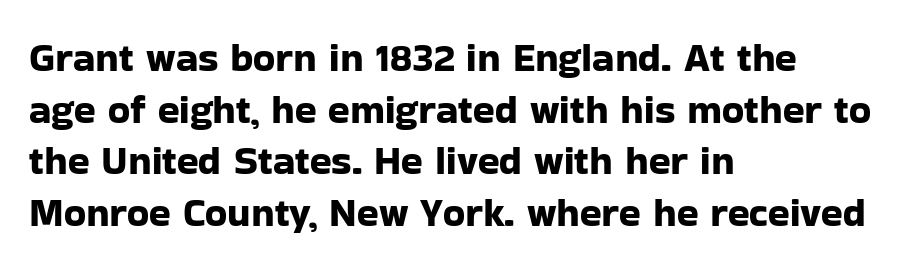
{"serif": "no", "italic": "no", "width": "normal", "stroke_contrast": "low", "x_height": "medium", "monospaced": "no", "underline": "no", "align": "left", "line_spacing": "normal", "line_spacing_ratio": 1.29, "letter_spacing": "normal", "letter_spacing_em": 0.0, "glyph_px": 40}
